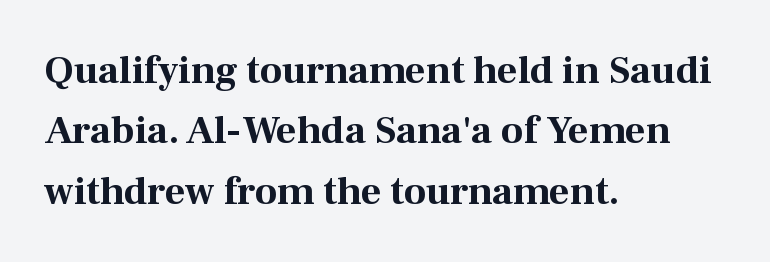
{"serif": "yes", "italic": "no", "bold": "yes", "weight": "bold", "width": "normal", "stroke_contrast": "medium", "x_height": "medium", "monospaced": "no", "underline": "no", "align": "left", "line_spacing": "normal", "line_spacing_ratio": 1.51, "letter_spacing": "normal", "letter_spacing_em": 0.0, "glyph_px": 40}
